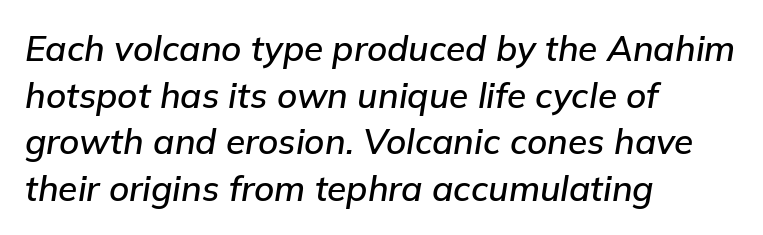
{"italic": "yes", "lean": "right", "slant_degrees": 9, "width": "normal", "stroke_contrast": "low", "x_height": "medium", "monospaced": "no", "underline": "no", "align": "left", "line_spacing": "normal", "line_spacing_ratio": 1.33, "letter_spacing": "normal", "letter_spacing_em": 0.0, "glyph_px": 35}
